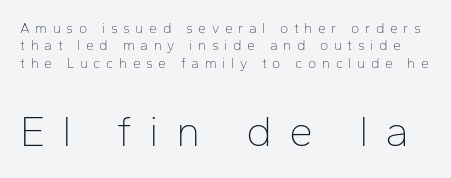
Q: Is the text bold? A: No.
Q: Is the text italic (slanted)? A: No, it is upright.
Q: Is the typeface a serif or a sans-serif typeface? A: Sans-serif.
Q: Is the text underlined? A: No.
Q: Is the spacing between letters normal or unusually wide? A: Unusually wide.
Q: Which block of text is set in a larger size, the first (top) or the second (bottom)? A: The second (bottom) one.
Q: Width (condensed, normal, or wide)? A: Normal.
Q: Stroke contrast? A: Low.
Q: x-height? A: Medium.
Q: Monospaced? A: No.
